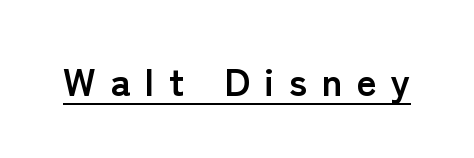
The image shows 39 px semibold sans-serif type, upright; set unusually wide letter spacing (+0.37 em), underlined; low stroke contrast and a medium x-height.
